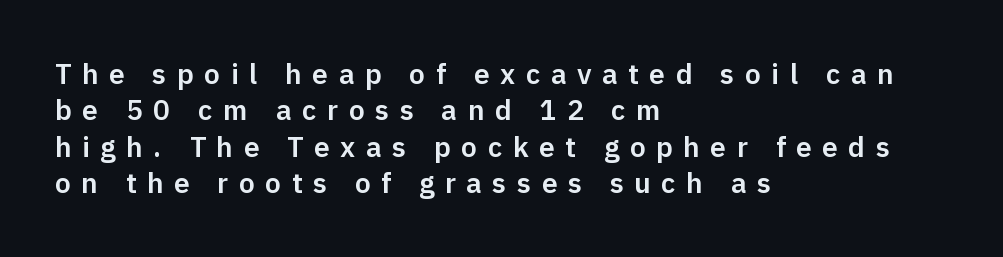
Q: Is the text italic (slanted)? A: No, it is upright.
Q: Is the typeface a serif or a sans-serif typeface? A: Sans-serif.
Q: Is the text underlined? A: No.
Q: How is the paragraph aligned? A: Left-aligned.
Q: Is the spacing between letters normal or unusually wide? A: Unusually wide.
Q: Is the spacing between lines tight, normal or loose? A: Normal.
Q: Width (condensed, normal, or wide)? A: Normal.
Q: Stroke contrast? A: Low.
Q: x-height? A: Medium.
Q: Monospaced? A: No.
